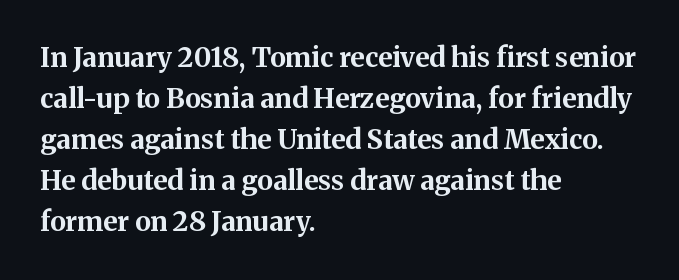
{"italic": "no", "bold": "yes", "underline": "no", "align": "left", "line_spacing": "normal", "line_spacing_ratio": 1.52, "letter_spacing": "normal", "letter_spacing_em": 0.0, "glyph_px": 27}
